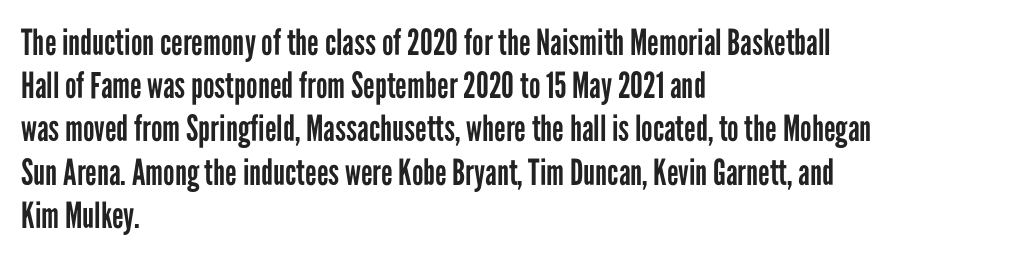
The image shows 36 px regular-weight, condensed sans-serif type, upright; set left-aligned, line spacing 1.2x, normal letter spacing, not underlined; low stroke contrast and a medium x-height.
